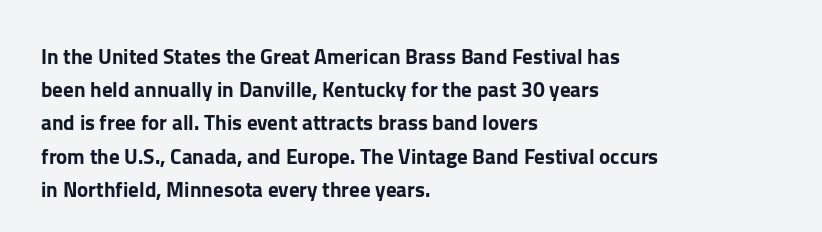
Q: Is the text italic (slanted)? A: No, it is upright.
Q: Is the text underlined? A: No.
Q: How is the paragraph aligned? A: Left-aligned.
Q: Is the spacing between letters normal or unusually wide? A: Normal.
Q: Is the spacing between lines tight, normal or loose? A: Normal.
